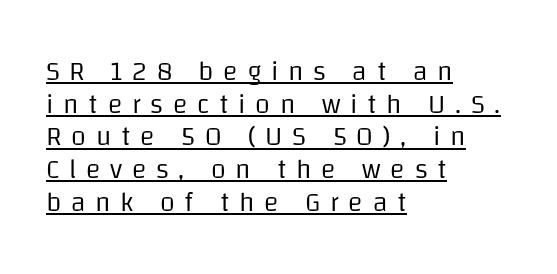
{"italic": "no", "bold": "no", "underline": "yes", "align": "left", "line_spacing_ratio": 1.21, "letter_spacing": "wide", "letter_spacing_em": 0.36, "glyph_px": 27}
